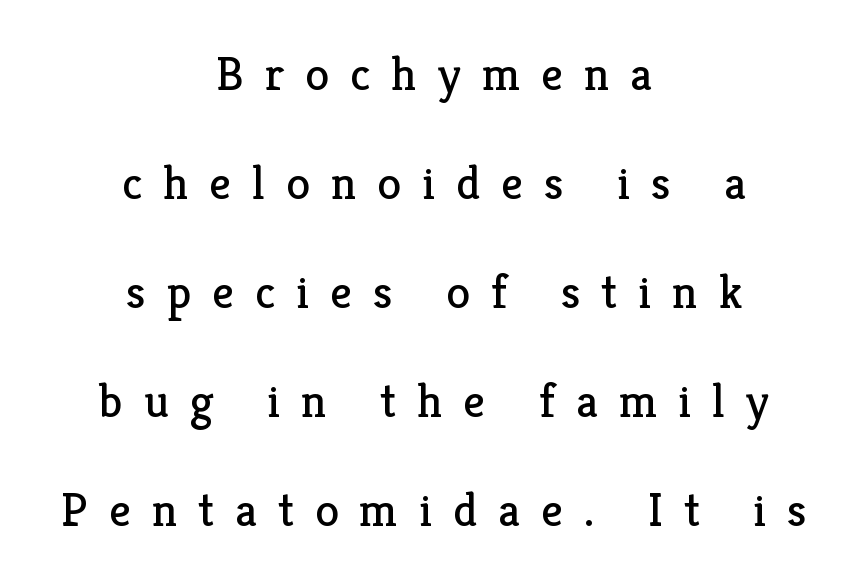
Rows of type keep a wide berth in the vertical direction. Descenders hang freely into open space. Typeset on center — no edge is straight. Is this a fixed-width face? No — the glyphs have proportional, varying widths.
